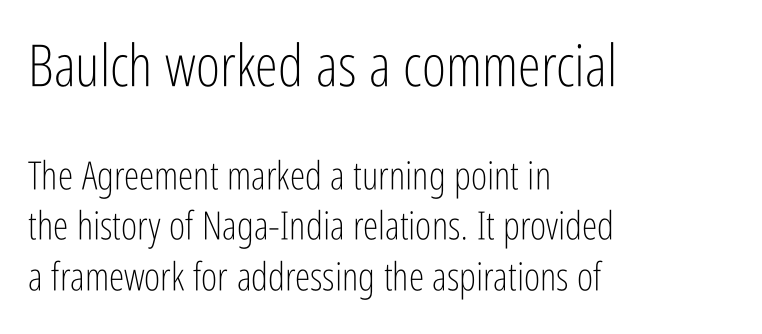
This is roman type, the default non-slanted kind. The words here are not underlined. No chunkiness to these letters — they're not bold. The rag falls on the right side of this text block.
